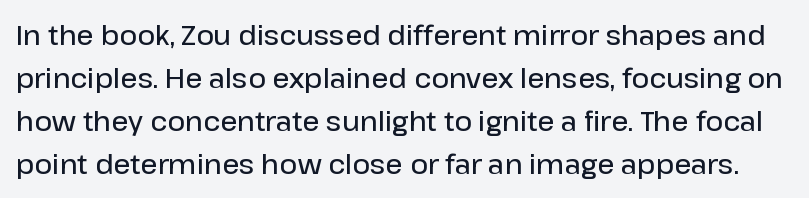
The area under the type is left untouched. Style check: upright. The lines sit at an ordinary, default distance from one another. Stroke thickness is moderately raised; the sample reads as semibold. The letters sit at their default tracking, neither squeezed nor spread.
